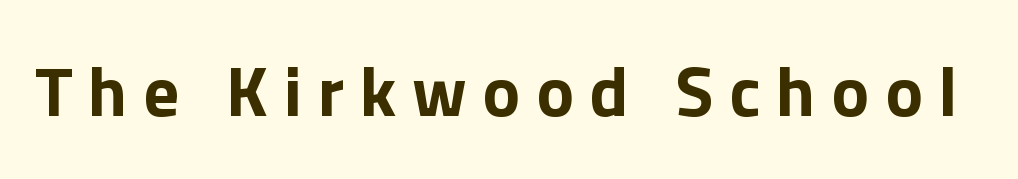
Unlike italic type, these characters show no tilt at all. A typesetter would call this heavily tracked-out type. The passage shown is typed in a proportional face where columns would drift. Serifs: no, the terminals of the letterforms are clean. On the weight axis this lands at bold, roughly 700.
